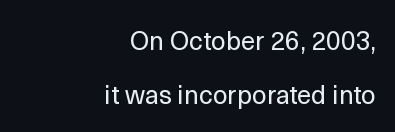
{"italic": "no", "bold": "no", "underline": "no", "align": "right", "line_spacing": "loose", "line_spacing_ratio": 2.06, "letter_spacing": "normal", "letter_spacing_em": 0.0, "glyph_px": 26}
